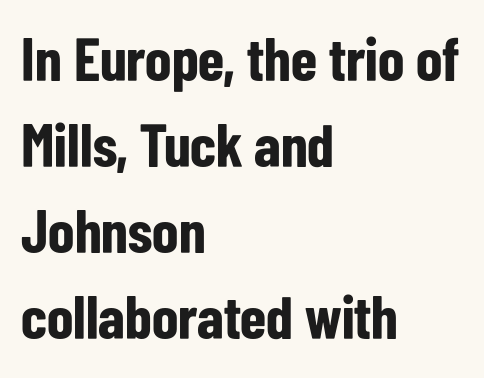
The image shows 61 px bold, condensed sans-serif type, upright; set left-aligned, normal line spacing (1.41x), normal letter spacing, not underlined; low stroke contrast and a medium x-height.
